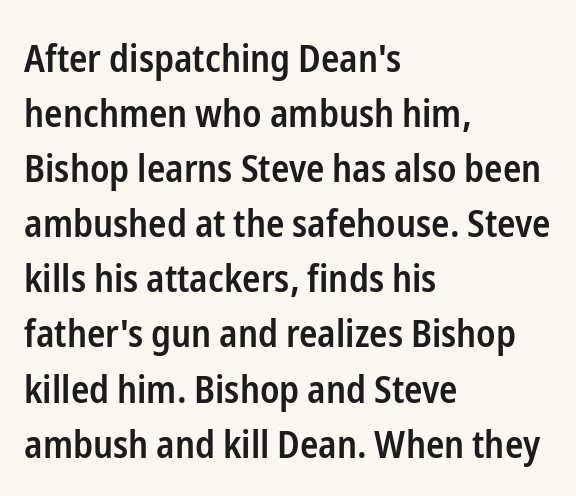
Only glyphs here, with clear space below each row. The type family on display is of the sans-serif kind. Proportional: the letters do not fall into vertical columns. Every character sits straight up, as roman type does. Compared with typical body copy, the letter spacing here is the same. The strokes are fattened partway — semibold, not bold.
